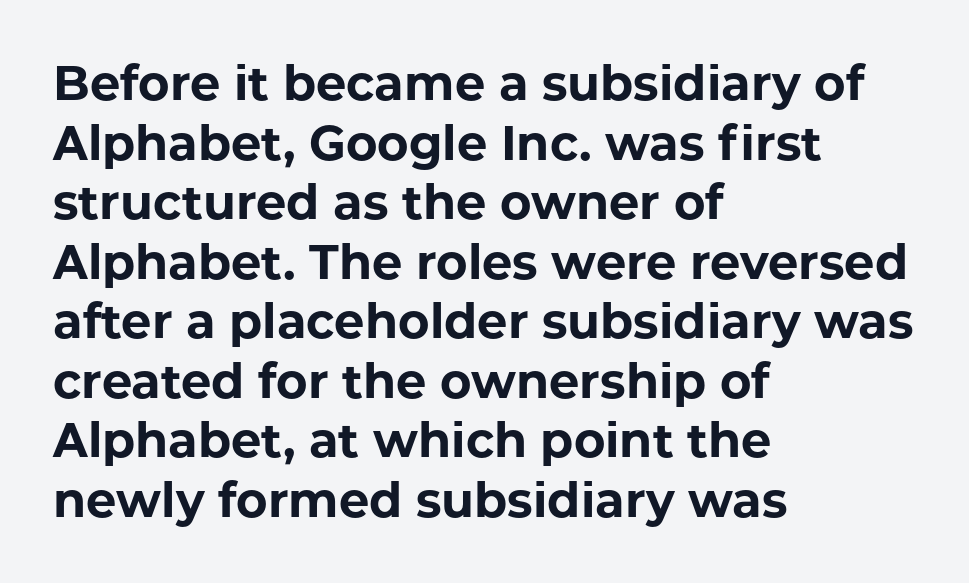
The lines in this sample share a left origin and differ only in where they stop. No italicization has been applied; the sample stays upright. Proportional: the letters do not fall into vertical columns. A full-strength bold gives these letters their thick strokes. Unmarked baselines from the first word to the last. What stands out about the letter spacing? Nothing — it is the standard amount.
